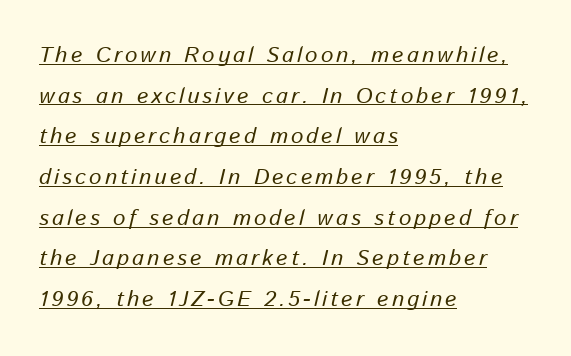
These characters rest on top of a visible drawn line. Line starts are locked; line ends wander. Tall strokes in this sample are angled rather than plumb. The strokes carry an ordinary text weight at most.
